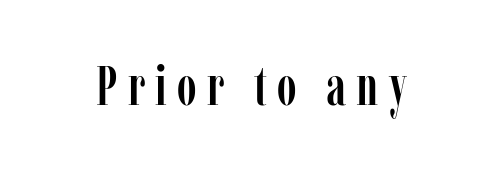
The image shows 54 px condensed serif type, upright; set not underlined; low stroke contrast and a medium x-height.
